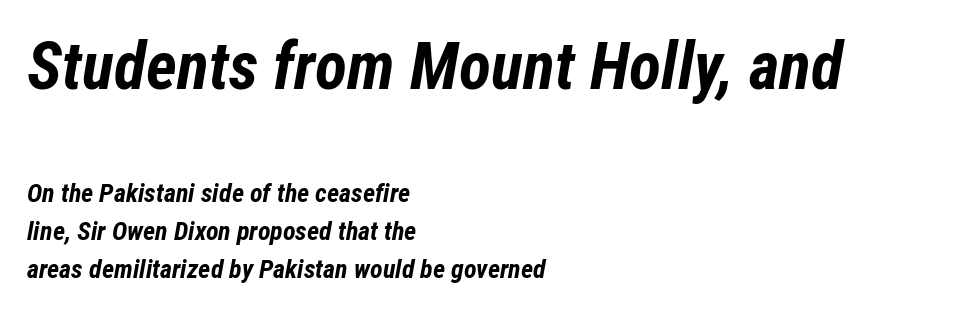
These lines keep a tight, regular rhythm from letter to letter. Students, observe: this is what conventionally led text looks like. Does the bottom block carry the larger type? No, the top block does. The glyphs have the mass of a bold cut. The compositor pushed each line to the left boundary.
